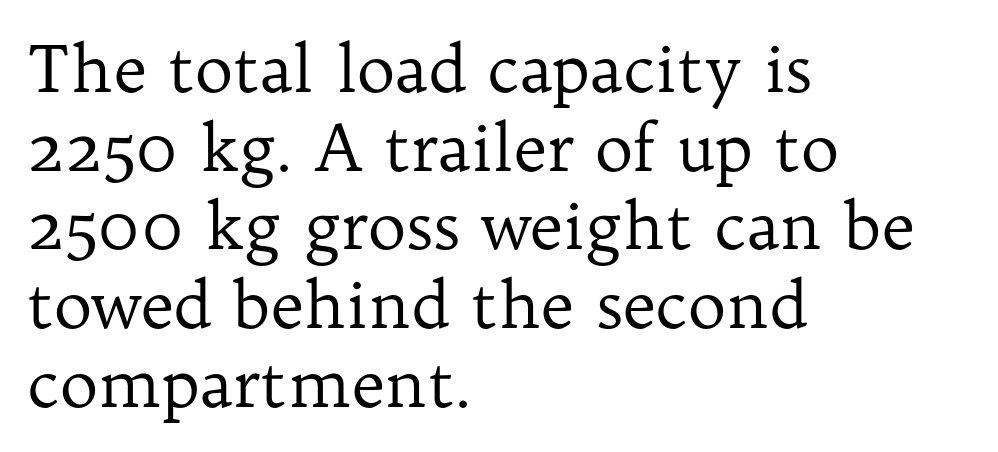
Q: Is the text bold? A: No.
Q: Is the text italic (slanted)? A: No, it is upright.
Q: Is the typeface a serif or a sans-serif typeface? A: Serif.
Q: Is the text underlined? A: No.
Q: How is the paragraph aligned? A: Left-aligned.
Q: Is the spacing between letters normal or unusually wide? A: Normal.
Q: Width (condensed, normal, or wide)? A: Normal.
Q: Stroke contrast? A: Low.
Q: x-height? A: Medium.
Q: Monospaced? A: No.
